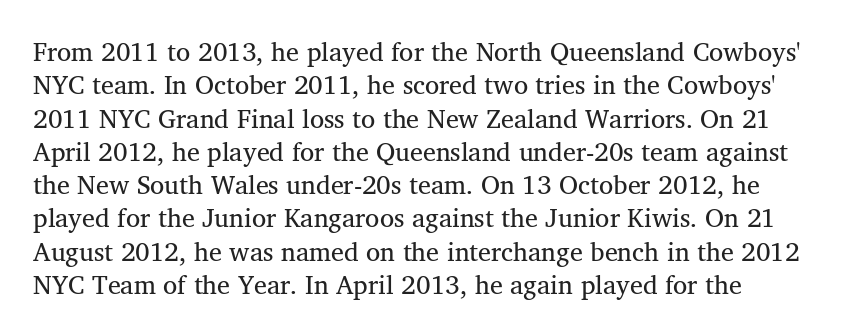
Q: Is the text bold? A: No.
Q: Is the text italic (slanted)? A: No, it is upright.
Q: Is the text underlined? A: No.
Q: Is the spacing between letters normal or unusually wide? A: Normal.
Q: Is the spacing between lines tight, normal or loose? A: Normal.
